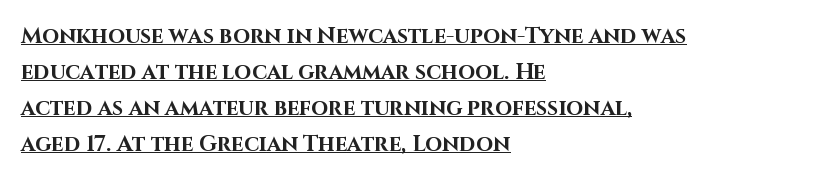
Q: Is the text bold? A: Yes.
Q: Is the text italic (slanted)? A: No, it is upright.
Q: Is the text underlined? A: Yes.
Q: How is the paragraph aligned? A: Left-aligned.
Q: Is the spacing between letters normal or unusually wide? A: Normal.
Q: Is the spacing between lines tight, normal or loose? A: Normal.
